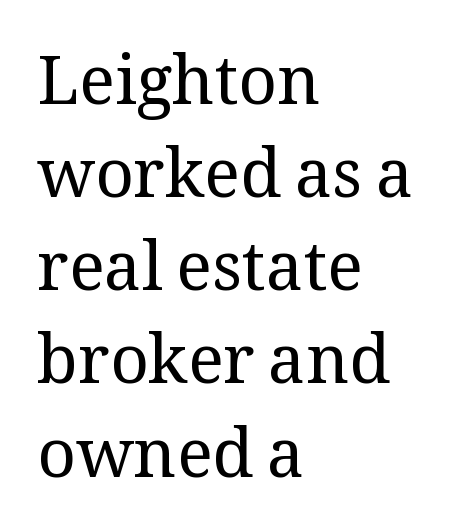
Yep, those are serifs on the letters. Leading matches the norm, producing a regular column. A bare baseline throughout the passage. This is not heavy type; no bold has been used.
